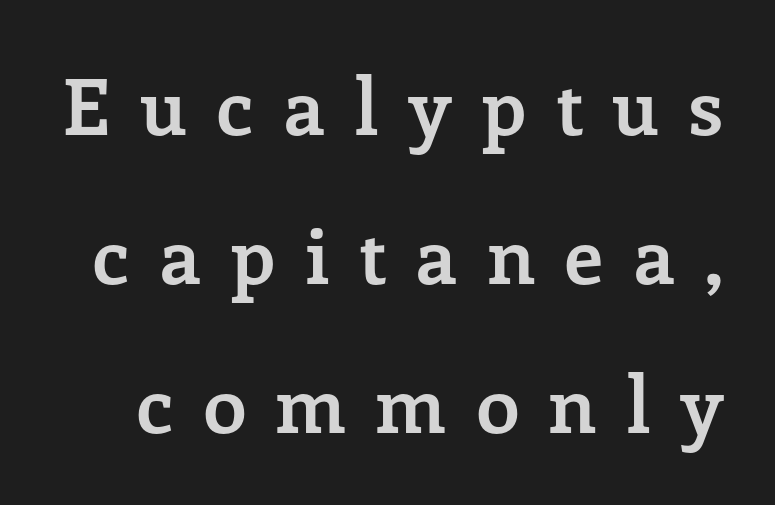
Short note: letters widely spaced. Successive baselines arrive slowly, with a big drop between each. Is the type bold? Yes — the strokes are clearly thick and heavy. Every character sits straight up, as roman type does. The face used here is proportionally spaced, like ordinary book or web type.
